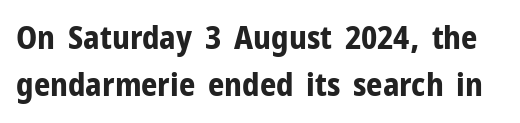
The image shows 32 px bold sans-serif type, upright; set normal line spacing (1.47x), normal letter spacing, not underlined; low stroke contrast and a medium x-height.
